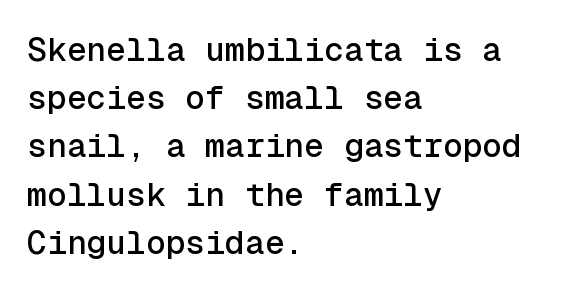
{"serif": "no", "italic": "no", "width": "normal", "x_height": "medium", "monospaced": "yes", "underline": "no", "align": "left", "line_spacing": "normal", "line_spacing_ratio": 1.46, "letter_spacing": "normal", "letter_spacing_em": 0.0, "glyph_px": 33}
